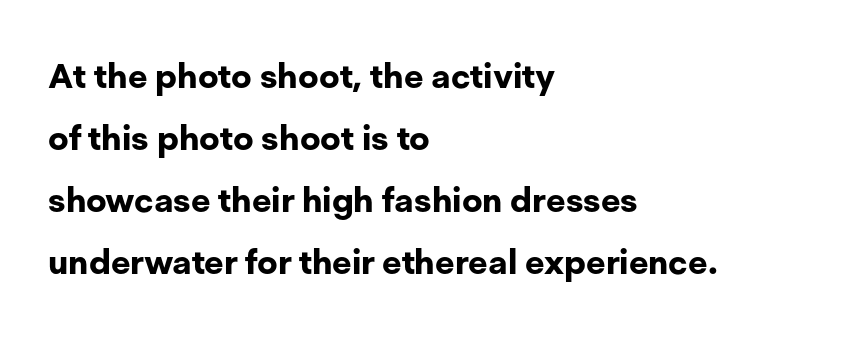
{"serif": "no", "italic": "no", "bold": "yes", "weight": "bold", "width": "normal", "stroke_contrast": "low", "x_height": "medium", "monospaced": "no", "underline": "no", "align": "left", "line_spacing_ratio": 1.82, "letter_spacing": "normal", "letter_spacing_em": 0.0, "glyph_px": 34}
